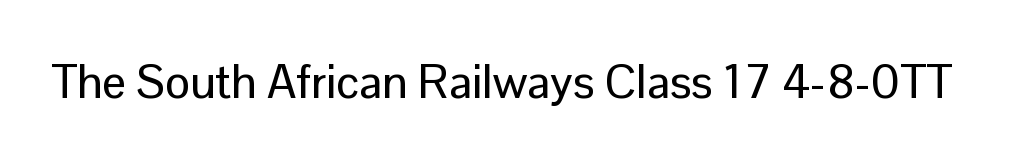
Q: Is the text italic (slanted)? A: No, it is upright.
Q: Is the typeface a serif or a sans-serif typeface? A: Sans-serif.
Q: Is the text underlined? A: No.
Q: Is the spacing between letters normal or unusually wide? A: Normal.
Q: Width (condensed, normal, or wide)? A: Normal.
Q: Stroke contrast? A: Low.
Q: x-height? A: Medium.
Q: Monospaced? A: No.
